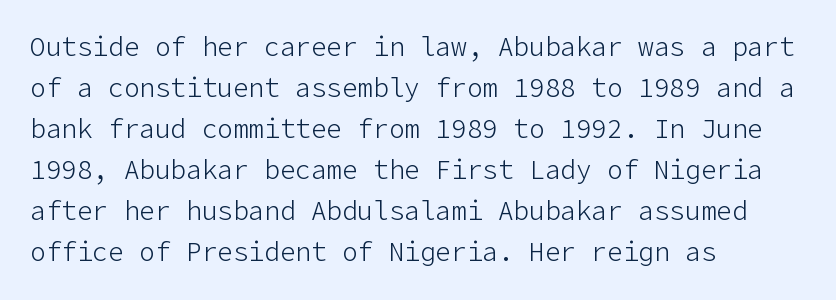
{"italic": "no", "bold": "no", "underline": "no", "align": "left", "line_spacing": "normal", "line_spacing_ratio": 1.58, "letter_spacing": "normal", "letter_spacing_em": 0.0, "glyph_px": 26}
